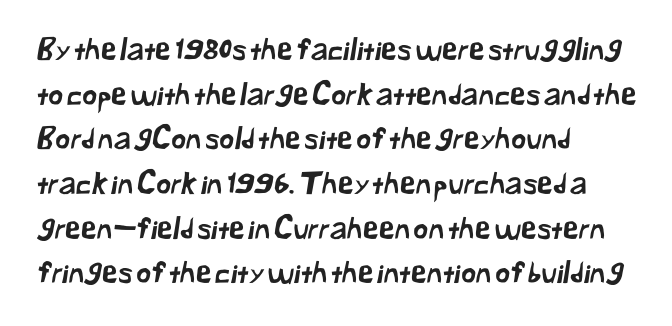
Q: Is the typeface a serif or a sans-serif typeface? A: Sans-serif.
Q: Is the text underlined? A: No.
Q: How is the paragraph aligned? A: Left-aligned.
Q: Is the spacing between letters normal or unusually wide? A: Normal.
Q: Is the spacing between lines tight, normal or loose? A: Normal.
Q: Width (condensed, normal, or wide)? A: Normal.
Q: Stroke contrast? A: Low.
Q: x-height? A: Medium.
Q: Monospaced? A: No.
